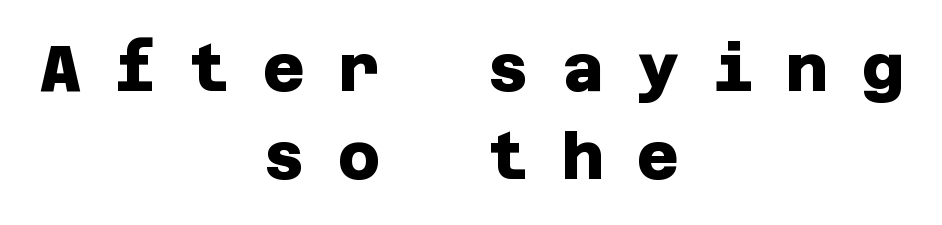
Q: Is the text bold? A: Yes.
Q: Is the typeface a serif or a sans-serif typeface? A: Sans-serif.
Q: Is the text underlined? A: No.
Q: How is the paragraph aligned? A: Centered.
Q: Is the spacing between letters normal or unusually wide? A: Unusually wide.
Q: Is the spacing between lines tight, normal or loose? A: Normal.
Q: Width (condensed, normal, or wide)? A: Normal.
Q: Stroke contrast? A: Low.
Q: x-height? A: Large.
